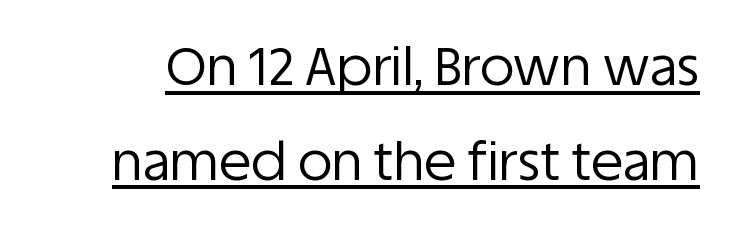
A rule runs beneath these lines of type. You can tell it's not italic because the verticals are truly vertical. Grotesque or geometric, the face here clearly has no serifs. The letters advance in unequal steps, a hallmark of proportional type. The font sits on the lighter half of the weight spectrum, regular included.
